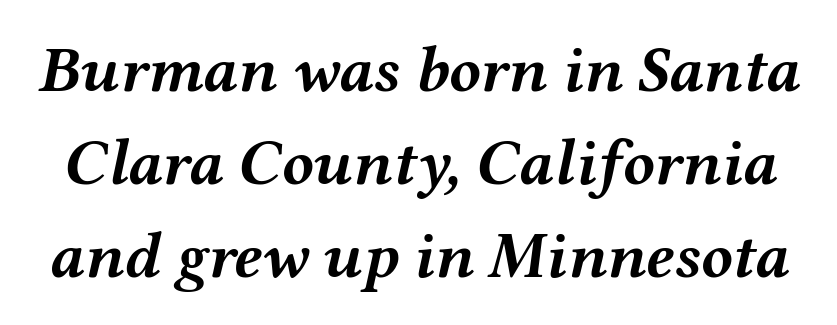
The image shows 65 px semibold, wide type, italic (leaning right); set normal line spacing (1.43x), normal letter spacing, not underlined; medium stroke contrast and a medium x-height.
